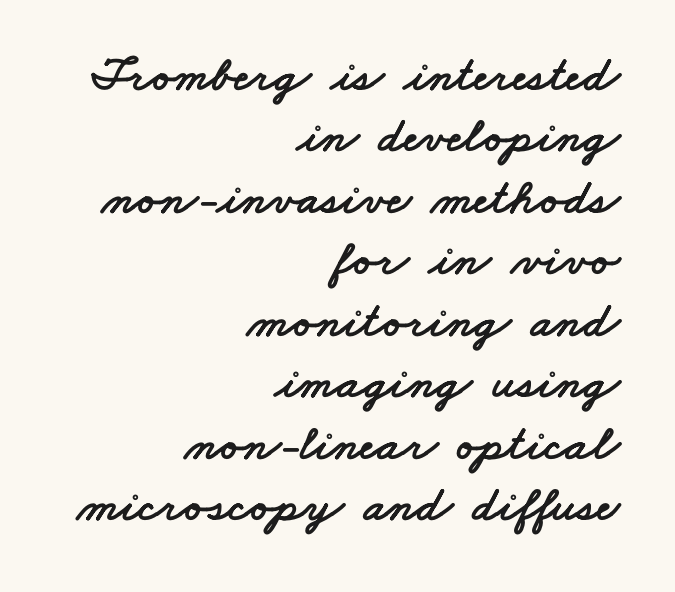
Q: Is the typeface a serif or a sans-serif typeface? A: Sans-serif.
Q: Is the text underlined? A: No.
Q: How is the paragraph aligned? A: Right-aligned.
Q: Is the spacing between letters normal or unusually wide? A: Normal.
Q: Width (condensed, normal, or wide)? A: Wide.
Q: Stroke contrast? A: Low.
Q: x-height? A: Small.
Q: Monospaced? A: No.
